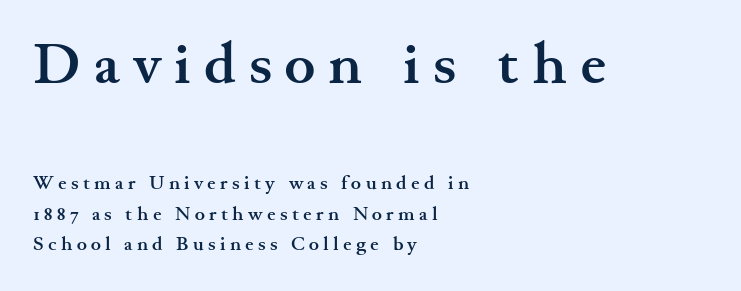
The image shows 58 px semibold, wide serif type, upright; set left-aligned, normal line spacing (1.6x), unusually wide letter spacing (+0.23 em), not underlined; the first (top) block is 3.05x larger; medium stroke contrast and a small x-height.
